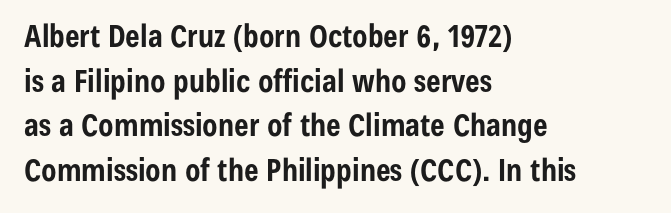
{"serif": "no", "italic": "no", "bold": "yes", "weight": "bold", "width": "condensed", "stroke_contrast": "low", "x_height": "medium", "monospaced": "no", "underline": "no", "align": "left", "line_spacing": "normal", "line_spacing_ratio": 1.44, "letter_spacing": "normal", "letter_spacing_em": 0.0, "glyph_px": 31}
